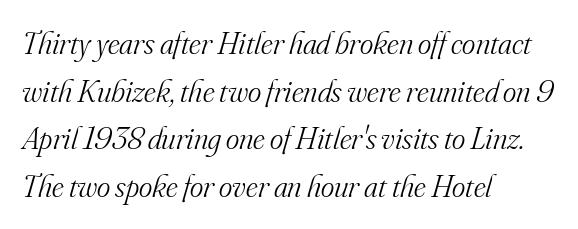
The letterforms sit shoulder to shoulder at normal distance. Leading: standard. Notice how the passage keeps a crisp vertical edge on the left only. This sample has the flowing, uneven cadence of proportional lettering.
